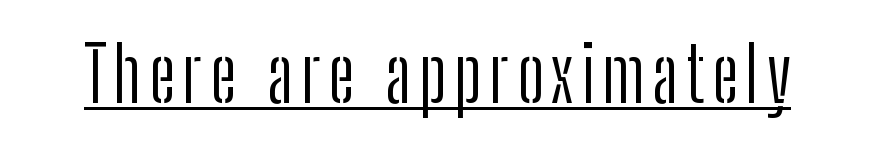
Somebody hit Ctrl+U on this one — the words are underlined. Here the designer chose a conventional face with non-uniform glyph widths. What kind of face is this? One without serifs — a sans. The letterforms sit at book weight or below. You can tell it's not italic because the verticals are truly vertical.
